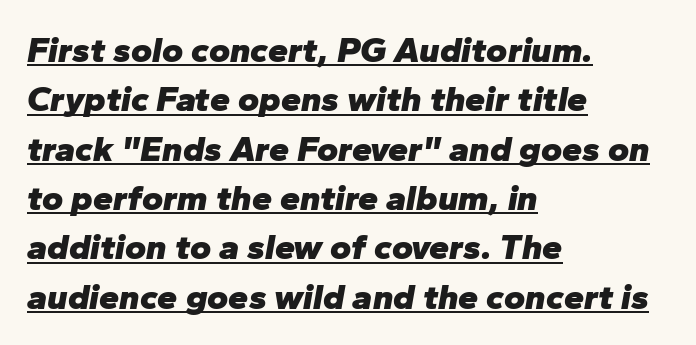
{"italic": "yes", "lean": "right", "slant_degrees": 10, "bold": "yes", "weight": "heavy", "width": "normal", "stroke_contrast": "low", "x_height": "medium", "monospaced": "no", "underline": "yes", "align": "left", "line_spacing": "normal", "line_spacing_ratio": 1.37, "letter_spacing": "normal", "letter_spacing_em": 0.0, "glyph_px": 36}
